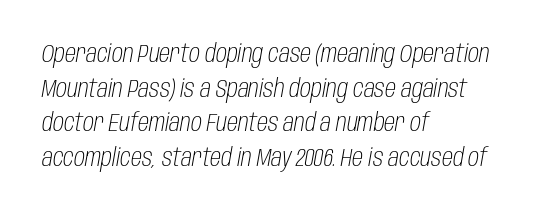
Q: Is the text bold? A: No.
Q: Is the text italic (slanted)? A: Yes, it leans right by about 10 degrees.
Q: Is the text underlined? A: No.
Q: How is the paragraph aligned? A: Left-aligned.
Q: Is the spacing between letters normal or unusually wide? A: Normal.
Q: Is the spacing between lines tight, normal or loose? A: Normal.
